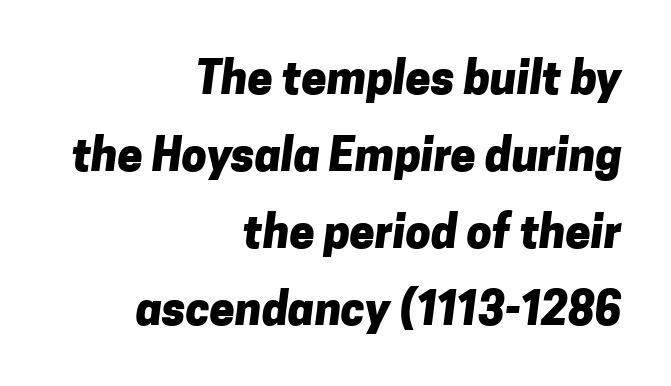
Q: Is the text bold? A: Yes.
Q: Is the typeface a serif or a sans-serif typeface? A: Sans-serif.
Q: Is the text underlined? A: No.
Q: How is the paragraph aligned? A: Right-aligned.
Q: Is the spacing between letters normal or unusually wide? A: Normal.
Q: Width (condensed, normal, or wide)? A: Normal.
Q: Stroke contrast? A: Low.
Q: x-height? A: Medium.
Q: Monospaced? A: No.
